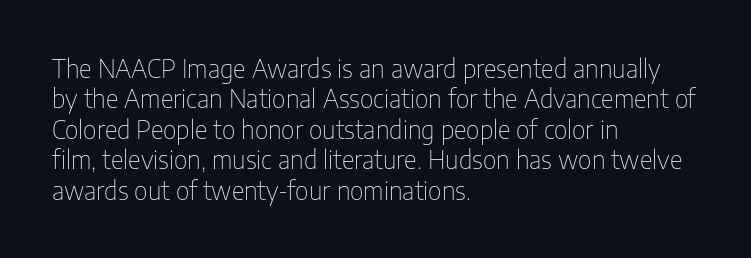
The image shows 25 px text type, upright; set left-aligned, line spacing 1.22x, normal letter spacing, not underlined.
